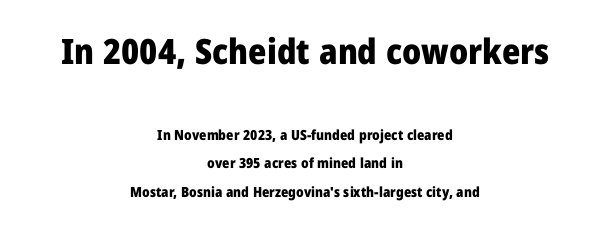
The image shows 35 px heavy sans-serif type, upright; set centered, loose line spacing (2.03x), normal letter spacing, not underlined; the first (top) block is 2.5x larger; low stroke contrast and a medium x-height.
